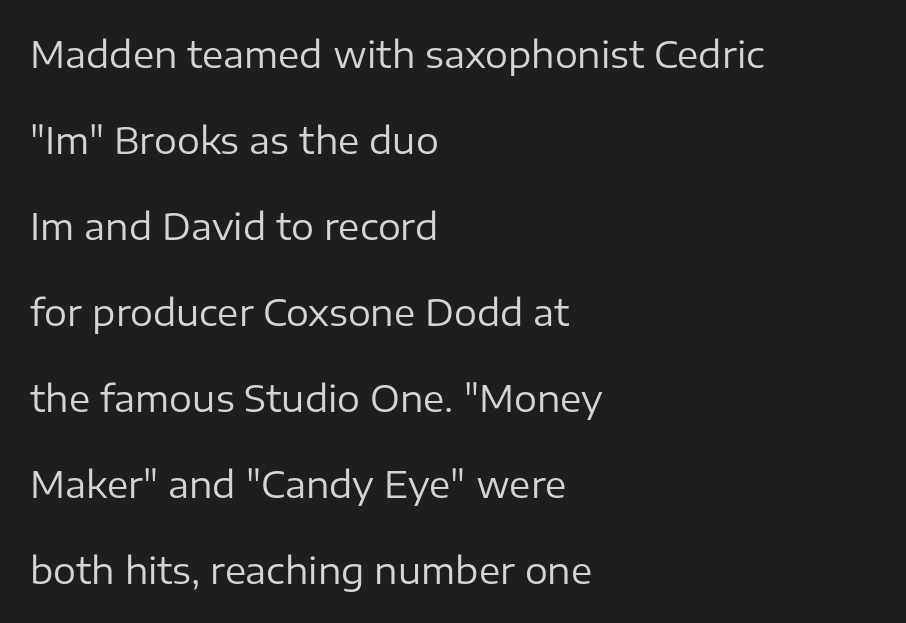
The image shows 36 px regular-weight sans-serif type, upright; set left-aligned, loose line spacing (2.39x), normal letter spacing, not underlined; low stroke contrast and a medium x-height.
